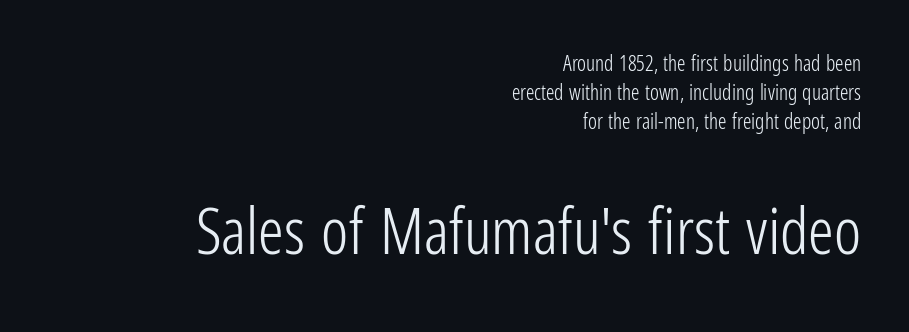
Q: Is the text bold? A: No.
Q: Is the text italic (slanted)? A: No, it is upright.
Q: Is the typeface a serif or a sans-serif typeface? A: Sans-serif.
Q: Is the text underlined? A: No.
Q: How is the paragraph aligned? A: Right-aligned.
Q: Is the spacing between letters normal or unusually wide? A: Normal.
Q: Is the spacing between lines tight, normal or loose? A: Normal.
Q: Which block of text is set in a larger size, the first (top) or the second (bottom)? A: The second (bottom) one.
Q: Width (condensed, normal, or wide)? A: Condensed.
Q: Stroke contrast? A: Low.
Q: x-height? A: Medium.
Q: Monospaced? A: No.
